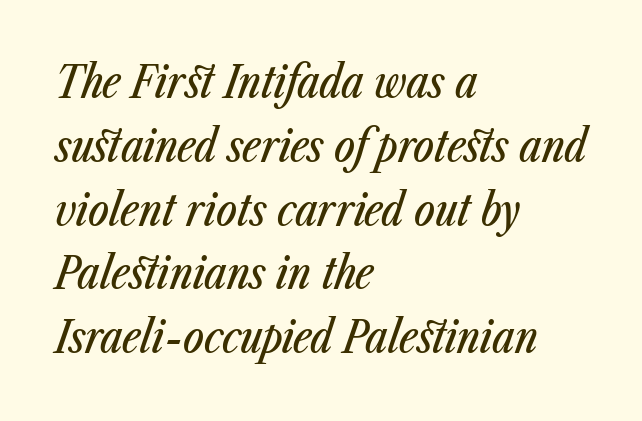
Q: Is the text italic (slanted)? A: Yes, it leans right by about 23 degrees.
Q: Is the text underlined? A: No.
Q: How is the paragraph aligned? A: Left-aligned.
Q: Is the spacing between letters normal or unusually wide? A: Normal.
Q: Is the spacing between lines tight, normal or loose? A: Normal.
Q: Width (condensed, normal, or wide)? A: Condensed.
Q: Stroke contrast? A: Low.
Q: x-height? A: Medium.
Q: Monospaced? A: No.
